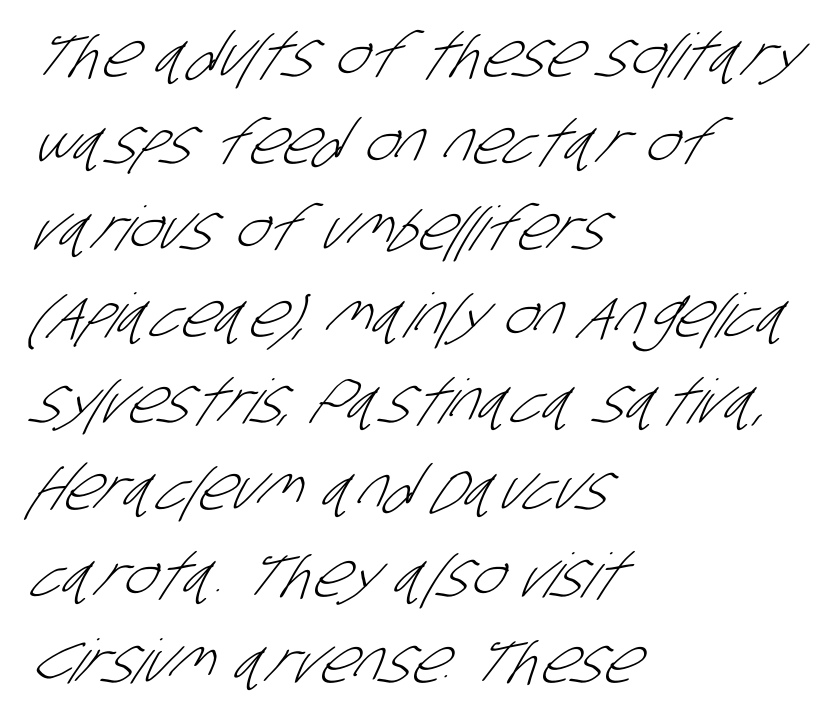
The image shows 61 px light, condensed sans-serif type; set left-aligned, normal line spacing (1.42x), normal letter spacing, not underlined; low stroke contrast and a large x-height.
